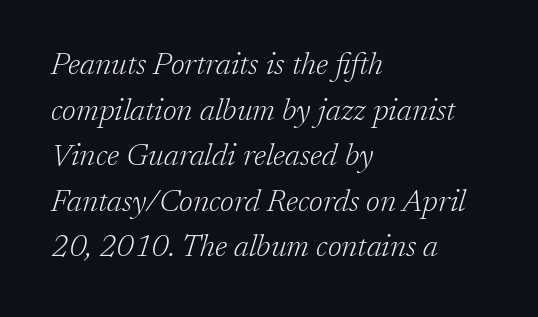
The passage shown is typed in a proportional face where columns would drift. In terms of letterform style, serifs are clearly present. Spacing between characters is what you'd get straight out of the box. The line-height multiplier appears to be the usual default.
